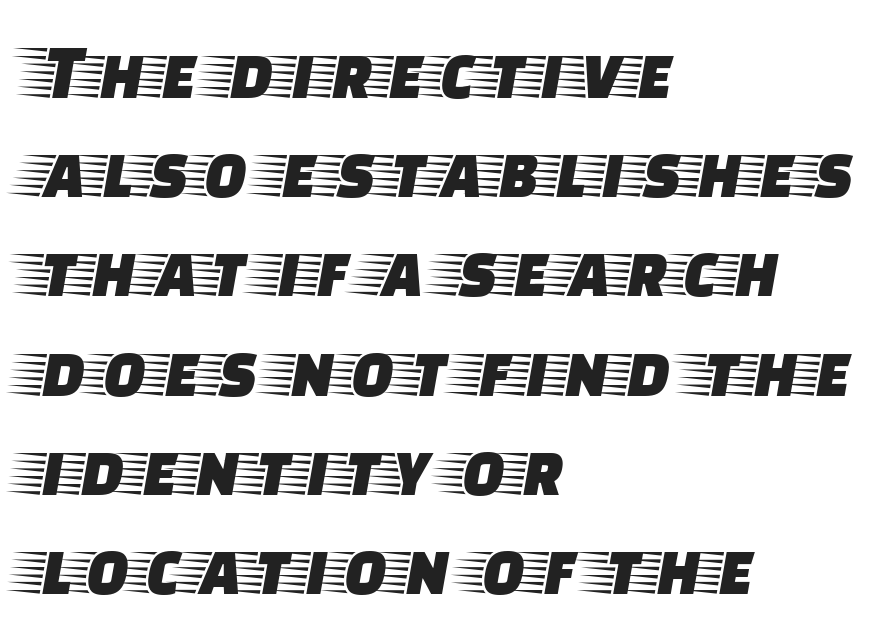
The image shows 80 px wide serif type; set left-aligned, line spacing 1.24x, normal letter spacing, not underlined; low stroke contrast and a large x-height.
